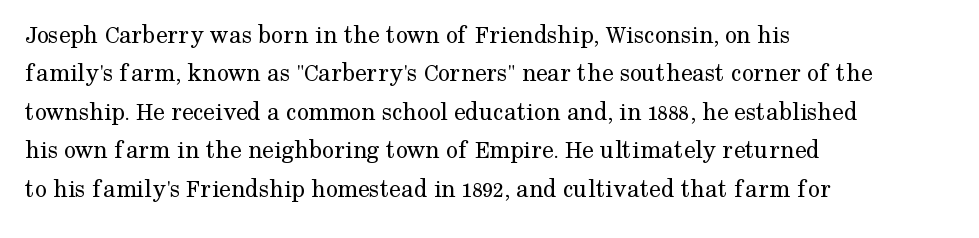
The image shows 26 px text type, upright; set left-aligned, normal line spacing (1.48x), normal letter spacing, not underlined.
